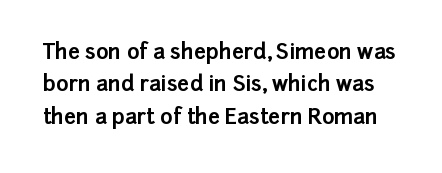
Do the letters lean? They stand straight. Heavy-handed strokes throughout: this text is bold. The horizontal fit of the characters is conventional and even. Check under the words: just untouched page. Does the leading feel generous? No, just average.
